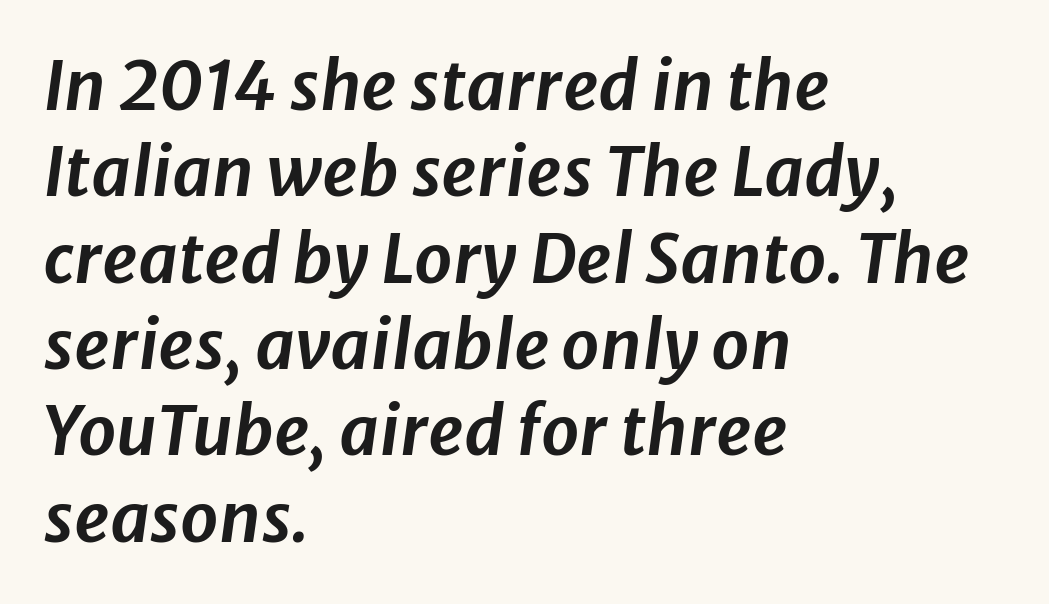
Q: Is the text italic (slanted)? A: Yes, it leans right by about 8 degrees.
Q: Is the text underlined? A: No.
Q: How is the paragraph aligned? A: Left-aligned.
Q: Is the spacing between letters normal or unusually wide? A: Normal.
Q: Is the spacing between lines tight, normal or loose? A: Normal.
Q: Width (condensed, normal, or wide)? A: Normal.
Q: Stroke contrast? A: Low.
Q: x-height? A: Medium.
Q: Monospaced? A: No.
